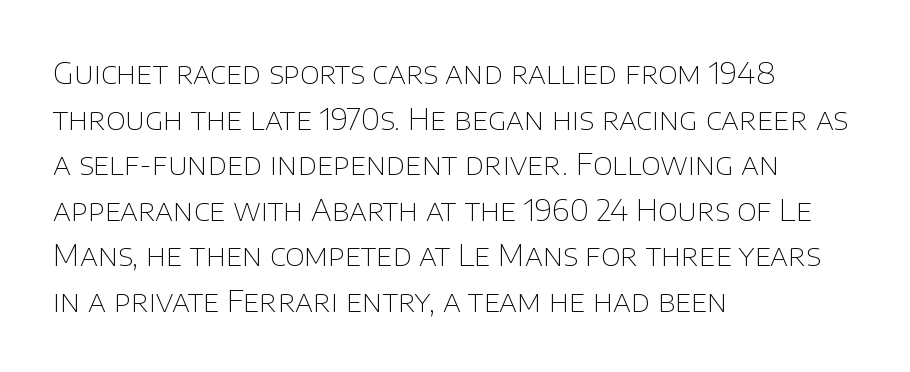
{"serif": "no", "italic": "no", "bold": "no", "weight": "thin", "width": "normal", "stroke_contrast": "low", "x_height": "large", "monospaced": "no", "underline": "no", "align": "left", "line_spacing": "normal", "line_spacing_ratio": 1.52, "letter_spacing": "normal", "letter_spacing_em": 0.0, "glyph_px": 30}
